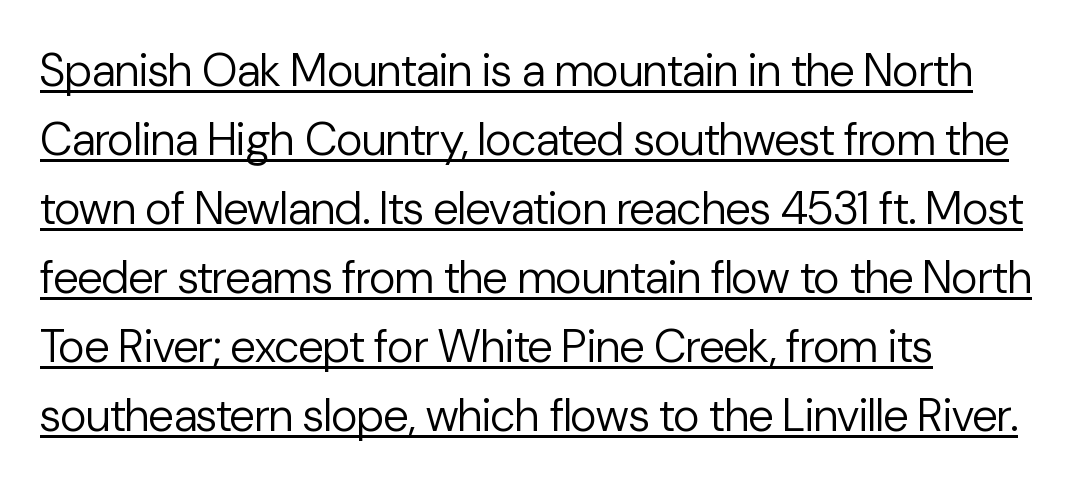
The image shows 46 px regular-weight sans-serif type, upright; set left-aligned, normal line spacing (1.5x), normal letter spacing, underlined; low stroke contrast and a medium x-height.
